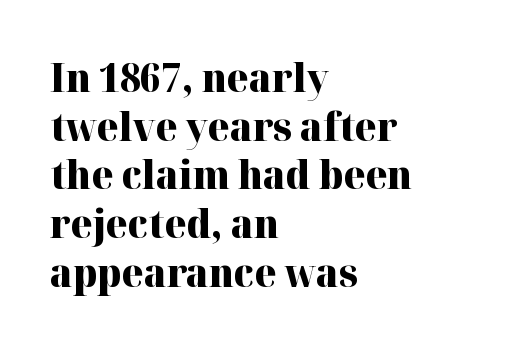
{"serif": "yes", "italic": "no", "bold": "yes", "weight": "heavy", "width": "normal", "stroke_contrast": "high", "x_height": "medium", "monospaced": "no", "underline": "no", "align": "left", "line_spacing": "normal", "line_spacing_ratio": 1.25, "letter_spacing": "normal", "letter_spacing_em": 0.0, "glyph_px": 39}
